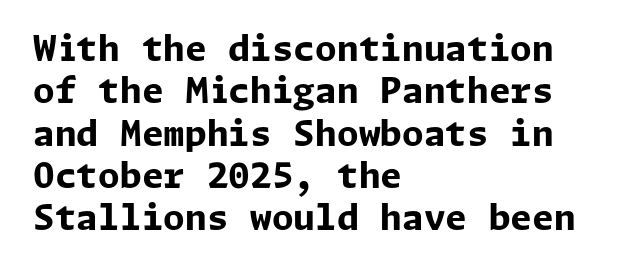
{"serif": "no", "italic": "no", "bold": "yes", "weight": "bold", "width": "normal", "stroke_contrast": "low", "x_height": "medium", "underline": "no", "align": "left", "line_spacing_ratio": 1.21, "letter_spacing": "normal", "letter_spacing_em": 0.0, "glyph_px": 35}
